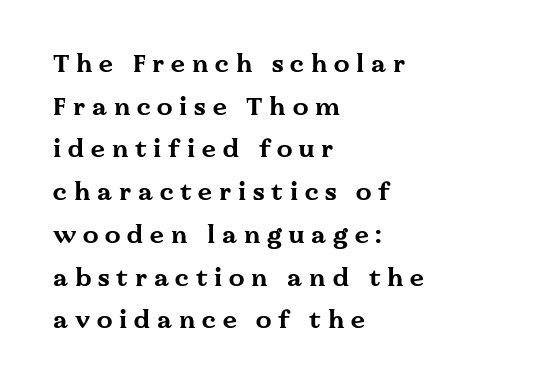
{"italic": "no", "bold": "yes", "underline": "no", "align": "left", "line_spacing_ratio": 1.71, "letter_spacing": "wide", "letter_spacing_em": 0.27, "glyph_px": 25}
